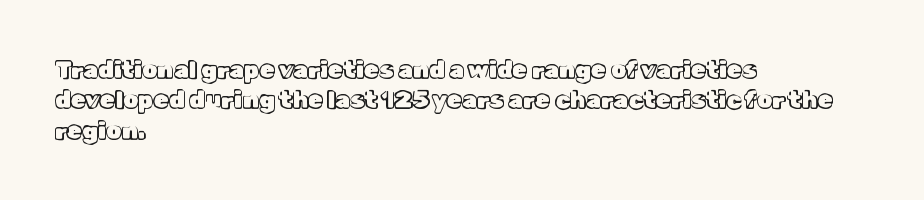
Q: Is the text italic (slanted)? A: No, it is upright.
Q: Is the text underlined? A: No.
Q: How is the paragraph aligned? A: Left-aligned.
Q: Is the spacing between letters normal or unusually wide? A: Normal.
Q: Is the spacing between lines tight, normal or loose? A: Normal.
